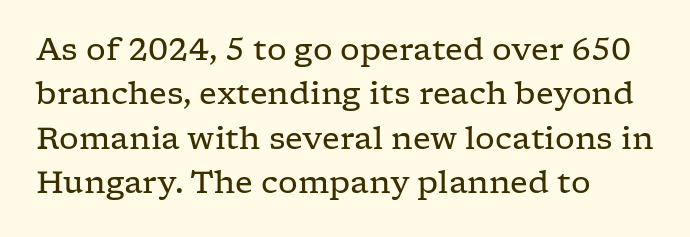
The image shows 31 px regular-weight, wide serif type, upright; set left-aligned, normal line spacing (1.43x), normal letter spacing, not underlined; low stroke contrast and a medium x-height.
